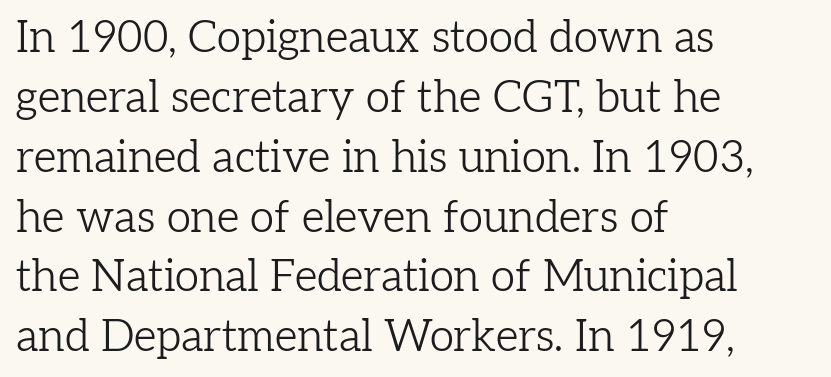
Q: Is the text bold? A: No.
Q: Is the text italic (slanted)? A: No, it is upright.
Q: Is the typeface a serif or a sans-serif typeface? A: Serif.
Q: Is the text underlined? A: No.
Q: How is the paragraph aligned? A: Left-aligned.
Q: Is the spacing between letters normal or unusually wide? A: Normal.
Q: Is the spacing between lines tight, normal or loose? A: Normal.
Q: Width (condensed, normal, or wide)? A: Normal.
Q: Stroke contrast? A: Low.
Q: x-height? A: Medium.
Q: Monospaced? A: No.
